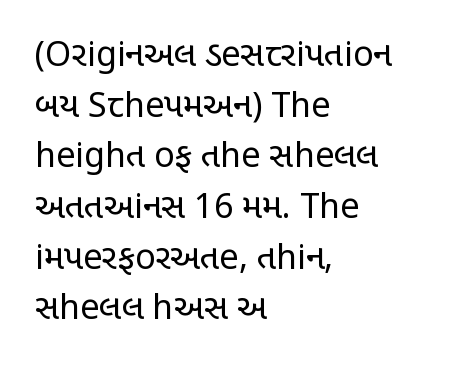
The image shows 34 px regular-weight, condensed sans-serif type, upright; set left-aligned, normal line spacing (1.49x), normal letter spacing, not underlined; low stroke contrast and a large x-height.
